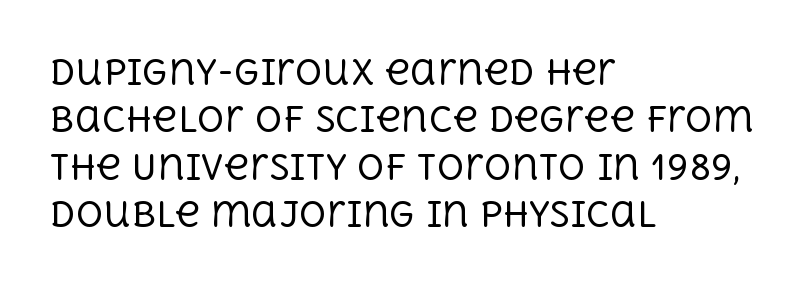
Q: Is the text bold? A: No.
Q: Is the text italic (slanted)? A: No, it is upright.
Q: Is the typeface a serif or a sans-serif typeface? A: Serif.
Q: Is the text underlined? A: No.
Q: How is the paragraph aligned? A: Left-aligned.
Q: Is the spacing between letters normal or unusually wide? A: Normal.
Q: Is the spacing between lines tight, normal or loose? A: Normal.
Q: Width (condensed, normal, or wide)? A: Normal.
Q: x-height? A: Large.
Q: Monospaced? A: No.
